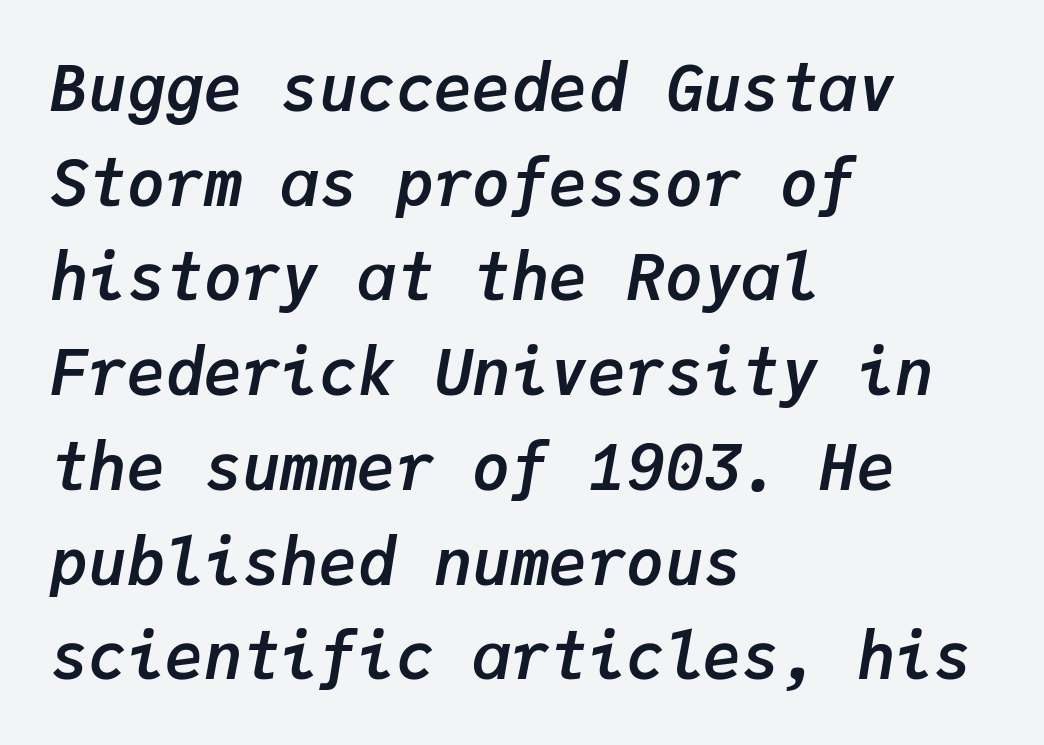
Q: Is the text bold? A: Yes.
Q: Is the text italic (slanted)? A: Yes, it leans right by about 9 degrees.
Q: Is the text underlined? A: No.
Q: How is the paragraph aligned? A: Left-aligned.
Q: Is the spacing between letters normal or unusually wide? A: Normal.
Q: Is the spacing between lines tight, normal or loose? A: Normal.
Q: Width (condensed, normal, or wide)? A: Normal.
Q: Stroke contrast? A: Low.
Q: x-height? A: Medium.
Q: Monospaced? A: Yes.
